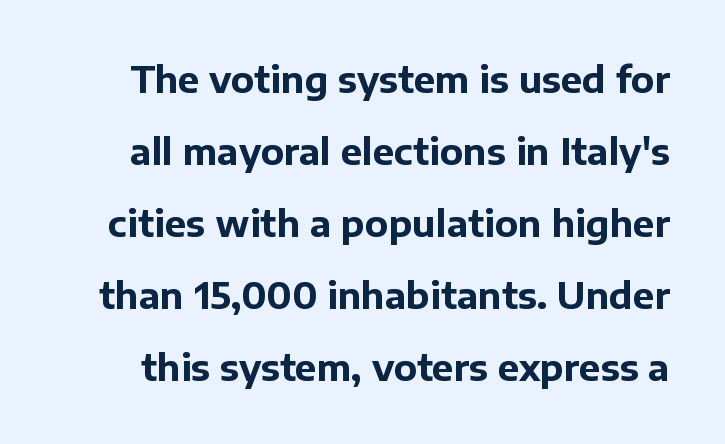
The image shows 36 px bold sans-serif type, upright; set loose line spacing (2.0x), normal letter spacing, not underlined; low stroke contrast and a medium x-height.
